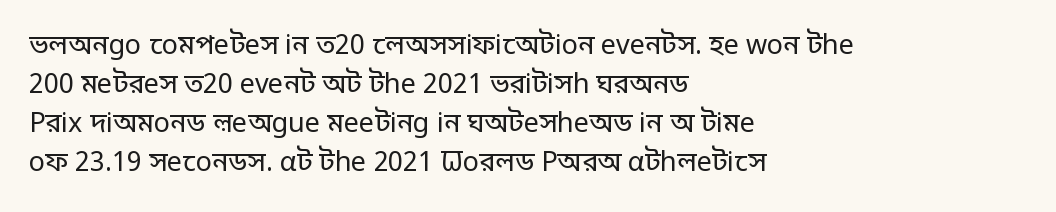
The image shows 27 px text type, upright; set left-aligned, normal line spacing (1.44x), normal letter spacing, not underlined.
